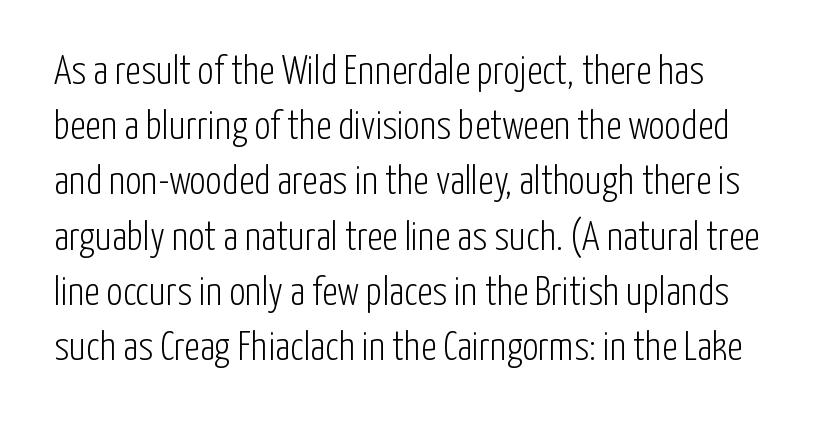
{"serif": "no", "italic": "no", "bold": "no", "weight": "light", "width": "condensed", "stroke_contrast": "low", "x_height": "medium", "monospaced": "no", "underline": "no", "line_spacing": "normal", "line_spacing_ratio": 1.38, "letter_spacing": "normal", "letter_spacing_em": 0.0, "glyph_px": 40}
